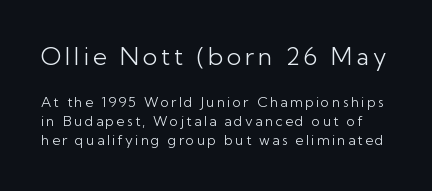
Do the letters lean? They stand straight. The letters in the upper block stand taller than those in the block below. The space between consecutive lines is moderate. Quick note: underline off. The strokes carry an ordinary text weight at most.
